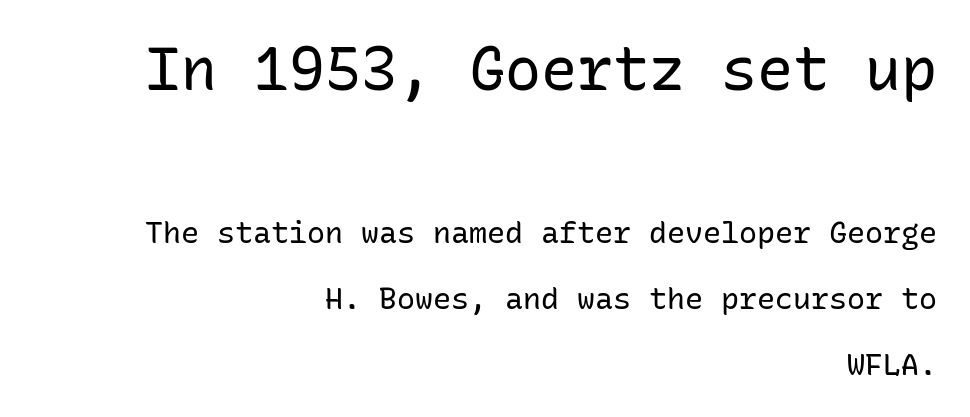
Q: Is the text bold? A: No.
Q: Is the text italic (slanted)? A: No, it is upright.
Q: Is the typeface a serif or a sans-serif typeface? A: Sans-serif.
Q: Is the text underlined? A: No.
Q: How is the paragraph aligned? A: Right-aligned.
Q: Is the spacing between letters normal or unusually wide? A: Normal.
Q: Is the spacing between lines tight, normal or loose? A: Loose.
Q: Which block of text is set in a larger size, the first (top) or the second (bottom)? A: The first (top) one.
Q: Width (condensed, normal, or wide)? A: Normal.
Q: Stroke contrast? A: Low.
Q: x-height? A: Medium.
Q: Monospaced? A: Yes.
